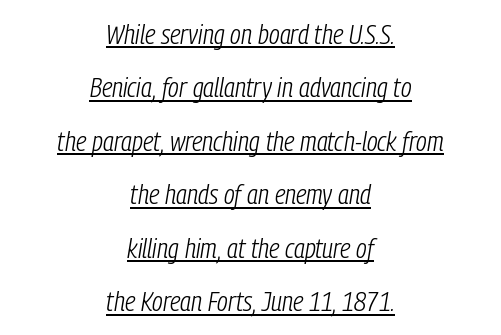
{"italic": "yes", "lean": "right", "slant_degrees": 9, "bold": "no", "weight": "light", "width": "condensed", "stroke_contrast": "low", "x_height": "medium", "monospaced": "no", "underline": "yes", "align": "center", "line_spacing": "loose", "line_spacing_ratio": 1.91, "letter_spacing": "normal", "letter_spacing_em": 0.0, "glyph_px": 28}
